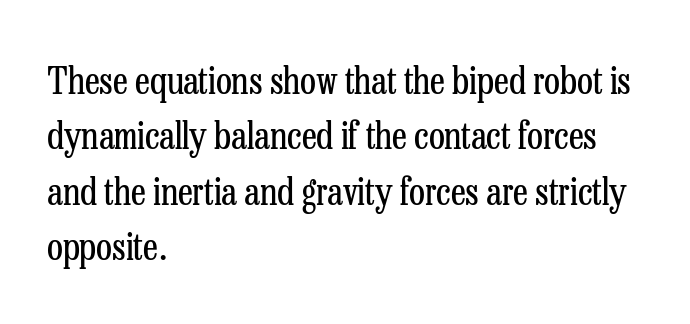
Q: Is the text bold? A: No.
Q: Is the text italic (slanted)? A: No, it is upright.
Q: Is the typeface a serif or a sans-serif typeface? A: Serif.
Q: Is the text underlined? A: No.
Q: How is the paragraph aligned? A: Left-aligned.
Q: Is the spacing between letters normal or unusually wide? A: Normal.
Q: Is the spacing between lines tight, normal or loose? A: Normal.
Q: Width (condensed, normal, or wide)? A: Condensed.
Q: Stroke contrast? A: Low.
Q: x-height? A: Medium.
Q: Monospaced? A: No.
